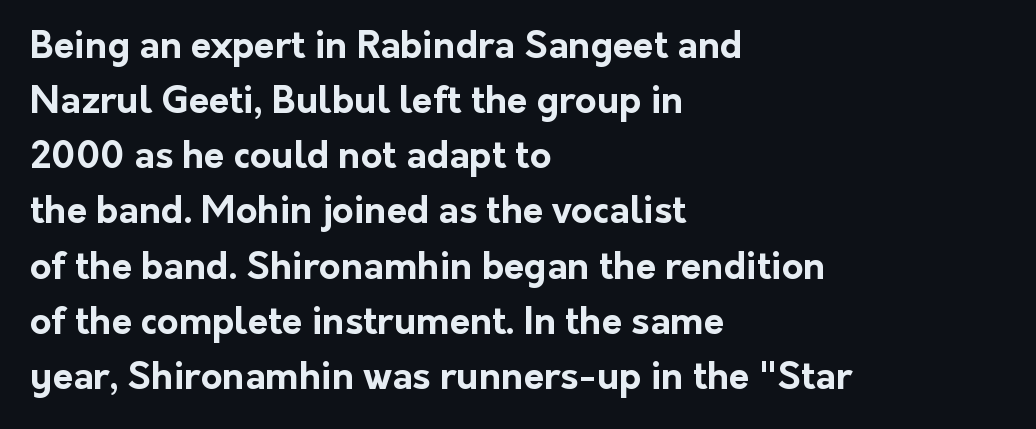
Is this a fixed-width face? No — the glyphs have proportional, varying widths. Plenty of ink on the page — the face is bold. The rendering keeps characters at their native spacing. The passage is arranged the way most books set body copy — flush left. The specimen omits any rule beneath the text block's lines. Notice how the stems are strictly vertical — no italics here.
